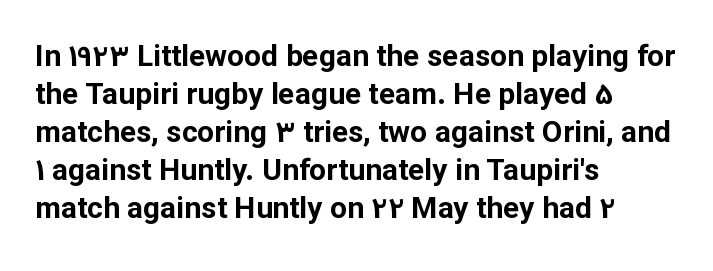
Does the leading feel generous? No, just average. Horizontal alignment here is leftward, the default for most running prose. The passage shown is emphatically bold. Default kerning and tracking; the words read as compact shapes. Style check: upright.
